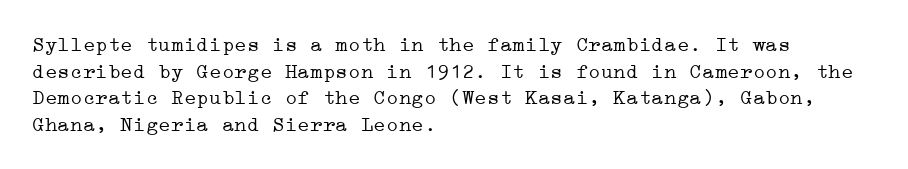
Summary of weight: not heavy and not bold. The vertical gap from one line to the next is medium. The type is set solid horizontally, with unmodified tracking. No italicization has been applied; the sample stays upright. The paragraph shown leans on its left margin. The gap between lines stays unmarked.
